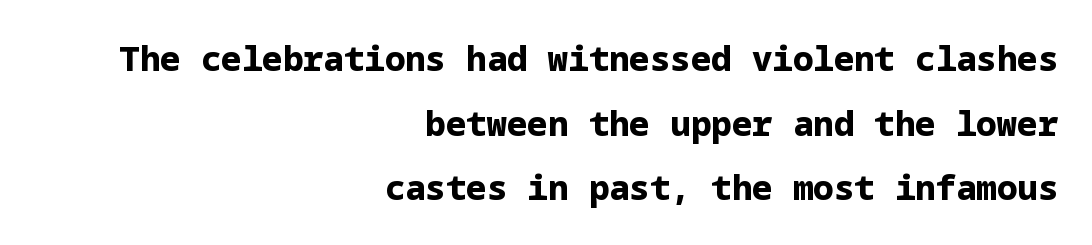
Q: Is the text bold? A: Yes.
Q: Is the text italic (slanted)? A: No, it is upright.
Q: Is the typeface a serif or a sans-serif typeface? A: Sans-serif.
Q: Is the text underlined? A: No.
Q: How is the paragraph aligned? A: Right-aligned.
Q: Is the spacing between letters normal or unusually wide? A: Normal.
Q: Is the spacing between lines tight, normal or loose? A: Loose.
Q: Width (condensed, normal, or wide)? A: Normal.
Q: Stroke contrast? A: Low.
Q: x-height? A: Medium.
